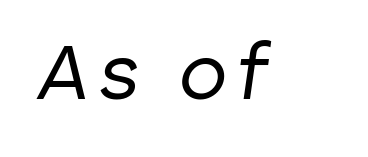
Character widths vary here, with narrow letters taking less room than wide ones. Descenders hang freely into open space. These glyphs show unthickened strokes, regular width or finer. Quick note: italic.
